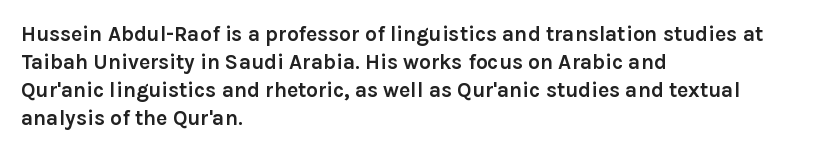
{"italic": "no", "bold": "yes", "underline": "no", "align": "left", "line_spacing": "normal", "line_spacing_ratio": 1.34, "letter_spacing": "normal", "letter_spacing_em": 0.0, "glyph_px": 21}
